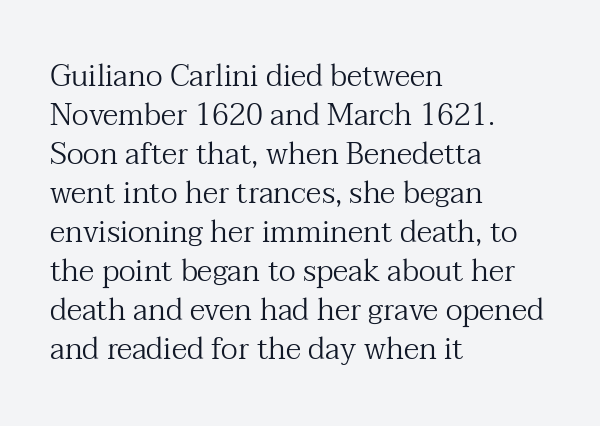
The image shows 30 px regular-weight serif type, upright; set left-aligned, normal line spacing (1.3x), normal letter spacing, not underlined; medium stroke contrast and a medium x-height.
